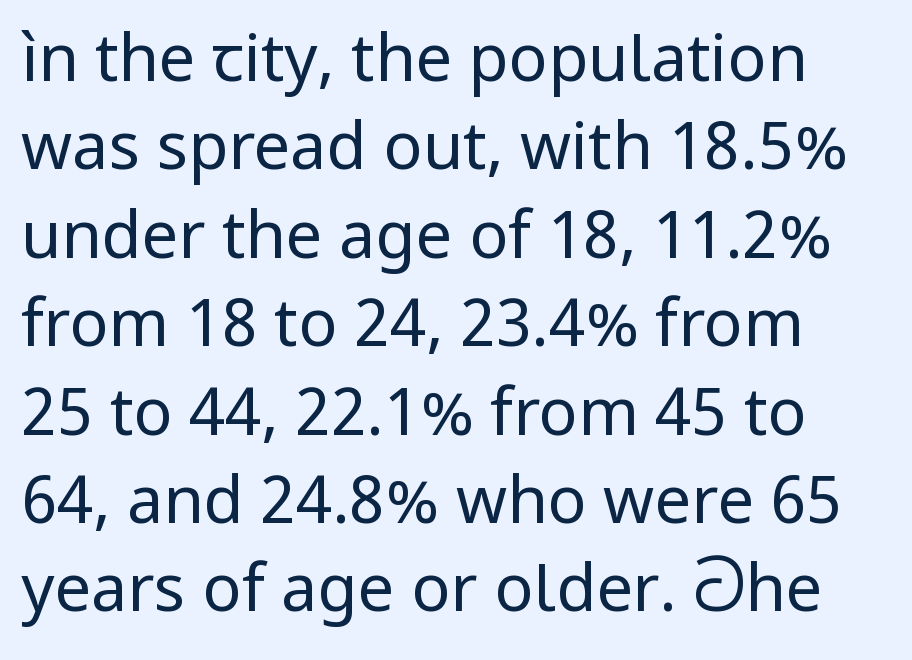
Q: Is the text bold? A: No.
Q: Is the text italic (slanted)? A: No, it is upright.
Q: Is the typeface a serif or a sans-serif typeface? A: Sans-serif.
Q: Is the text underlined? A: No.
Q: How is the paragraph aligned? A: Left-aligned.
Q: Is the spacing between letters normal or unusually wide? A: Normal.
Q: Is the spacing between lines tight, normal or loose? A: Normal.
Q: Width (condensed, normal, or wide)? A: Normal.
Q: Stroke contrast? A: Low.
Q: x-height? A: Medium.
Q: Monospaced? A: No.
